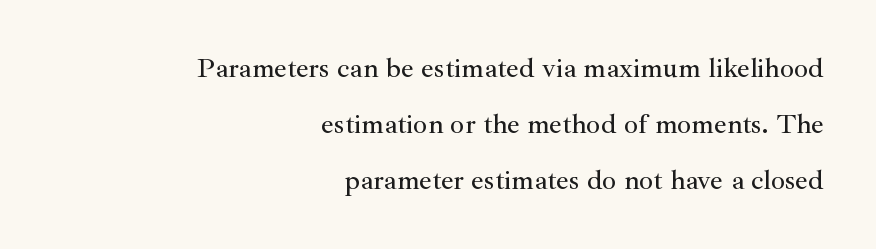
Q: Is the text italic (slanted)? A: No, it is upright.
Q: Is the typeface a serif or a sans-serif typeface? A: Serif.
Q: Is the text underlined? A: No.
Q: How is the paragraph aligned? A: Right-aligned.
Q: Is the spacing between letters normal or unusually wide? A: Normal.
Q: Is the spacing between lines tight, normal or loose? A: Loose.
Q: Width (condensed, normal, or wide)? A: Normal.
Q: Stroke contrast? A: Medium.
Q: x-height? A: Small.
Q: Monospaced? A: No.
